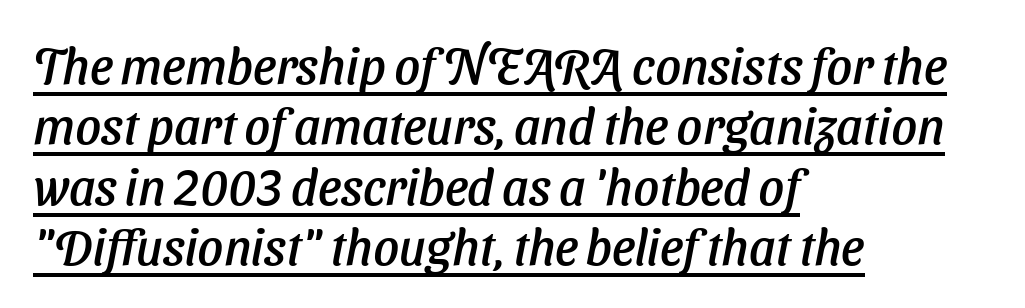
The image shows 50 px text type; set left-aligned, line spacing 1.21x, normal letter spacing, underlined; low stroke contrast and a medium x-height.
